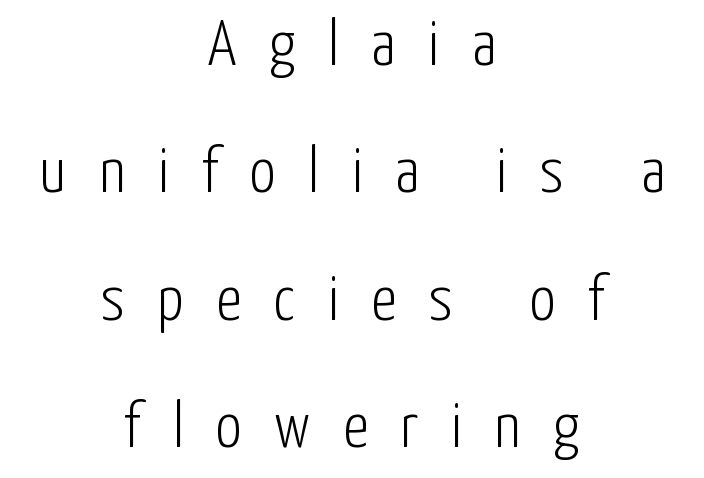
A student would call this center alignment; a typographer would say set centered. Observe the wide spacing: letters keep a clear distance from each other. Upright lettering throughout. Regarding leading, the lines here are spaced well apart. Spacing verdict: proportional, widths tailored to each character. No letter is thick-stroked: the sample isn't bold.
